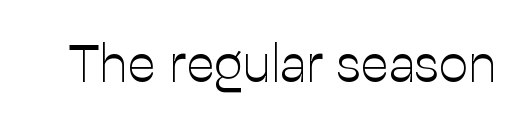
A bare baseline throughout the passage. No heavy texture on the line: the type isn't bold. The axis of the letterforms is exactly vertical. Is this a sans? Yes — the strokes have no serifs.
